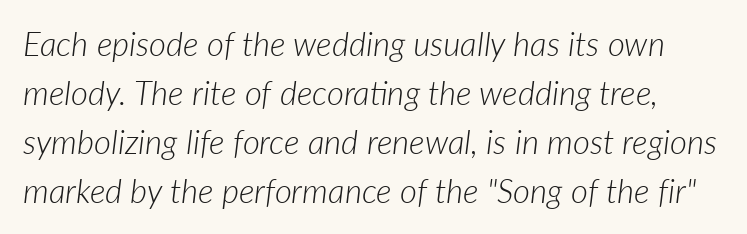
The letters look calm and open, with moderate or lighter stems. These lines are rendered in a variable-pitch font. The leading is moderate, giving the passage an even texture. A typesetter would call this zero additional tracking. Check the space under the baseline: it is left empty.
